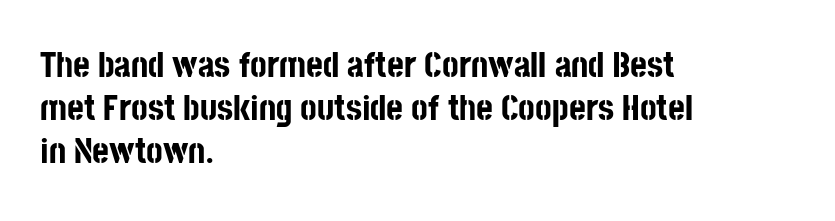
{"serif": "no", "italic": "no", "bold": "yes", "weight": "bold", "width": "condensed", "stroke_contrast": "low", "x_height": "large", "monospaced": "no", "underline": "no", "align": "left", "line_spacing_ratio": 1.2, "letter_spacing": "normal", "letter_spacing_em": 0.0, "glyph_px": 36}
